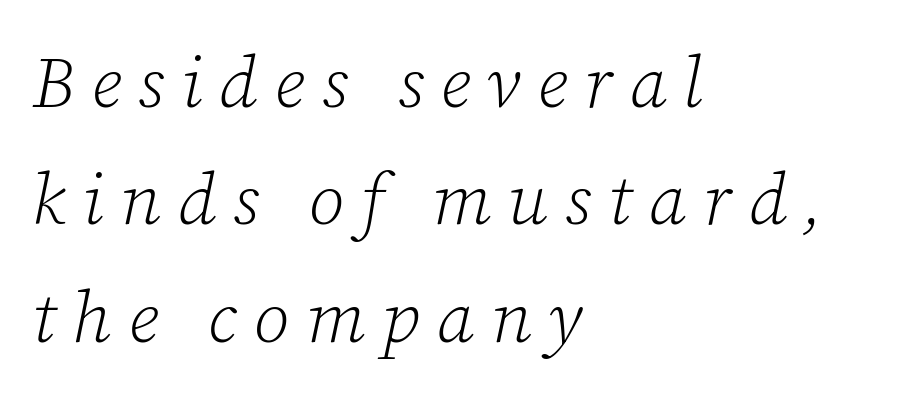
The glyphs are unaccompanied by any horizontal stroke below them. Is the stroke heavy? The answer is a plain regular-or-lighter. This sample uses a serif face. Rendered with sloped, italic letterforms.
